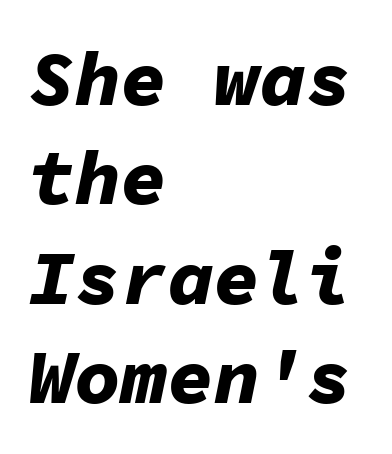
The image shows 77 px bold type, italic (leaning right), monospaced; set left-aligned, normal line spacing (1.29x), normal letter spacing, not underlined; low stroke contrast and a medium x-height.
